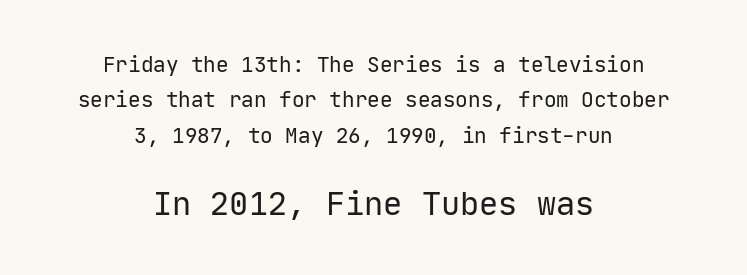
Q: Is the text bold? A: No.
Q: Is the text italic (slanted)? A: No, it is upright.
Q: Is the typeface a serif or a sans-serif typeface? A: Sans-serif.
Q: Is the text underlined? A: No.
Q: How is the paragraph aligned? A: Centered.
Q: Is the spacing between letters normal or unusually wide? A: Normal.
Q: Is the spacing between lines tight, normal or loose? A: Normal.
Q: Which block of text is set in a larger size, the first (top) or the second (bottom)? A: The second (bottom) one.
Q: Width (condensed, normal, or wide)? A: Normal.
Q: Stroke contrast? A: Low.
Q: x-height? A: Medium.
Q: Monospaced? A: Yes.
